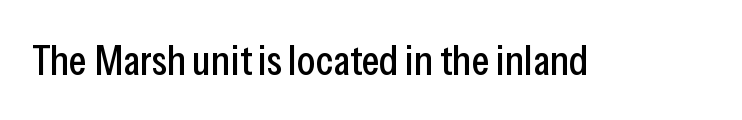
Q: Is the text italic (slanted)? A: No, it is upright.
Q: Is the typeface a serif or a sans-serif typeface? A: Sans-serif.
Q: Is the text underlined? A: No.
Q: Is the spacing between letters normal or unusually wide? A: Normal.
Q: Width (condensed, normal, or wide)? A: Condensed.
Q: Stroke contrast? A: Low.
Q: x-height? A: Medium.
Q: Monospaced? A: No.
